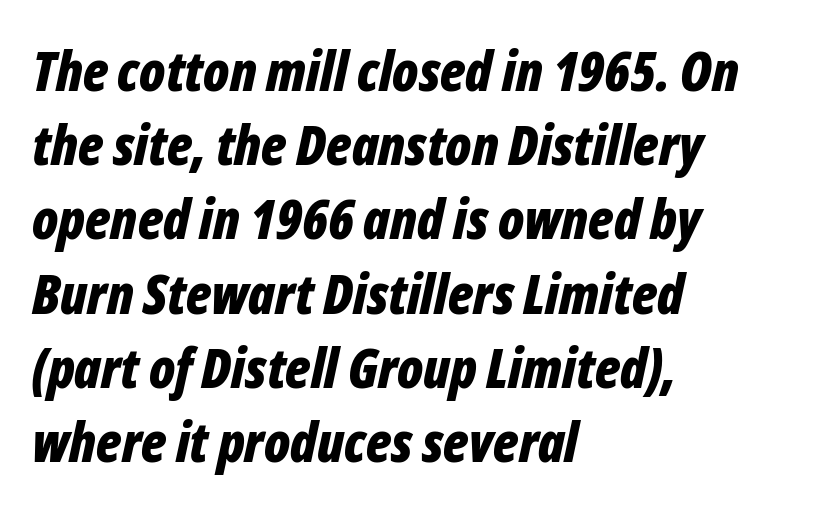
The image shows 55 px bold, condensed type, italic (leaning right); set left-aligned, normal line spacing (1.35x), normal letter spacing, not underlined; low stroke contrast and a medium x-height.
